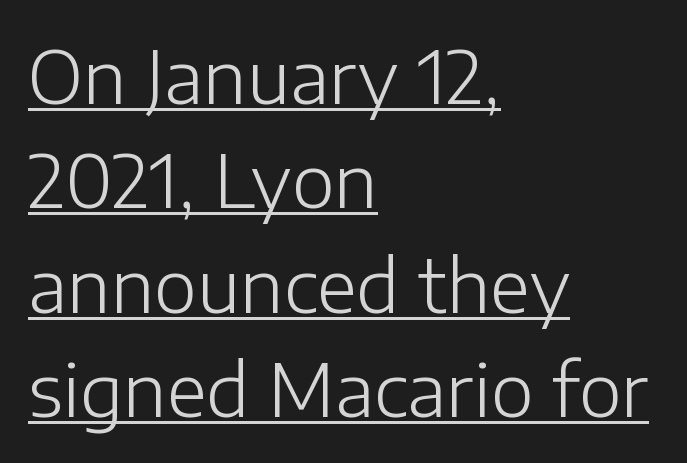
Q: Is the text bold? A: No.
Q: Is the text italic (slanted)? A: No, it is upright.
Q: Is the typeface a serif or a sans-serif typeface? A: Sans-serif.
Q: Is the text underlined? A: Yes.
Q: How is the paragraph aligned? A: Left-aligned.
Q: Is the spacing between letters normal or unusually wide? A: Normal.
Q: Is the spacing between lines tight, normal or loose? A: Normal.
Q: Width (condensed, normal, or wide)? A: Normal.
Q: Stroke contrast? A: Low.
Q: x-height? A: Medium.
Q: Monospaced? A: No.
